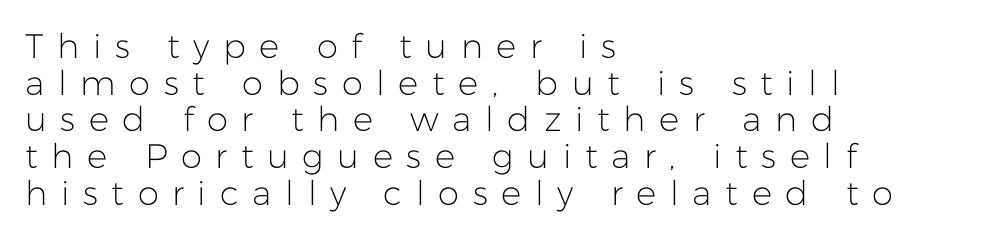
The image shows 34 px light sans-serif type, upright; set left-aligned, tight line spacing (1.08x), unusually wide letter spacing (+0.4 em), not underlined; low stroke contrast and a medium x-height.
